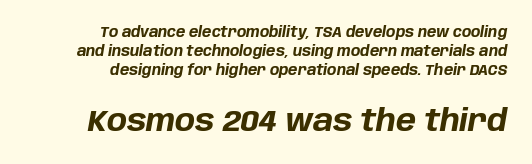
Q: Is the text bold? A: Yes.
Q: Is the text italic (slanted)? A: Yes, it leans right by about 10 degrees.
Q: Is the text underlined? A: No.
Q: How is the paragraph aligned? A: Right-aligned.
Q: Is the spacing between letters normal or unusually wide? A: Normal.
Q: Is the spacing between lines tight, normal or loose? A: Normal.
Q: Which block of text is set in a larger size, the first (top) or the second (bottom)? A: The second (bottom) one.
Q: Width (condensed, normal, or wide)? A: Normal.
Q: Stroke contrast? A: Low.
Q: x-height? A: Large.
Q: Monospaced? A: No.
